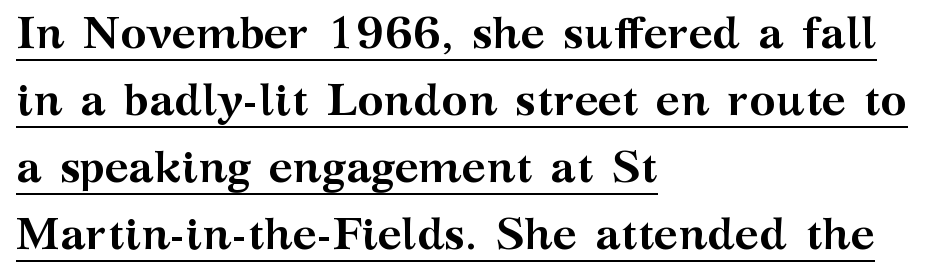
The rendering keeps characters at their native spacing. Vertical strokes here are truly vertical. The string is rendered with underlining switched on. All the whitespace from short lines collects on the right.
